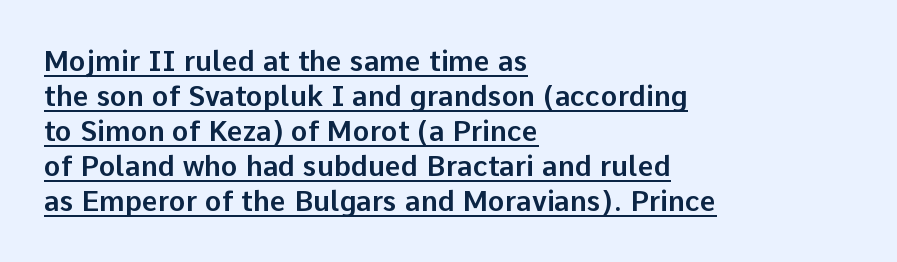
The image shows 28 px sans-serif type, upright; set left-aligned, normal line spacing (1.25x), normal letter spacing, underlined; low stroke contrast and a medium x-height.
